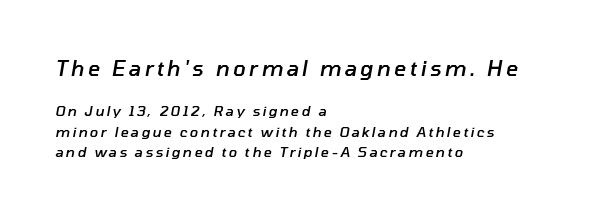
{"italic": "yes", "lean": "right", "slant_degrees": 10, "bold": "semi", "underline": "no", "align": "left", "line_spacing": "normal", "line_spacing_ratio": 1.45, "larger_block": "first", "size_ratio": 1.5, "glyph_px": 21}
